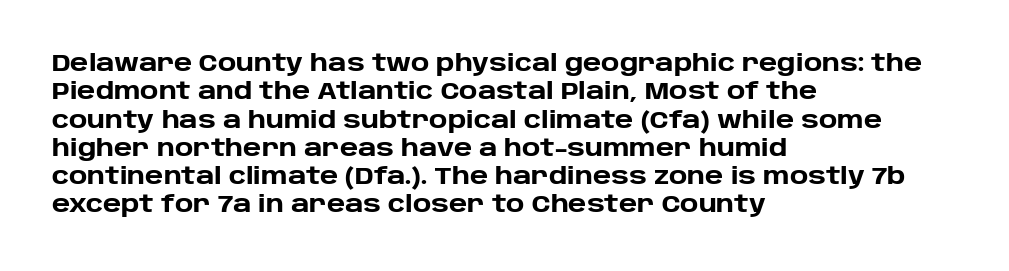
Plain, unruled lines of type. Heft: maximum for text — a bold. The tracking reads as untouched default to a designer's eye. Nope, not italic — everything's standing straight.
